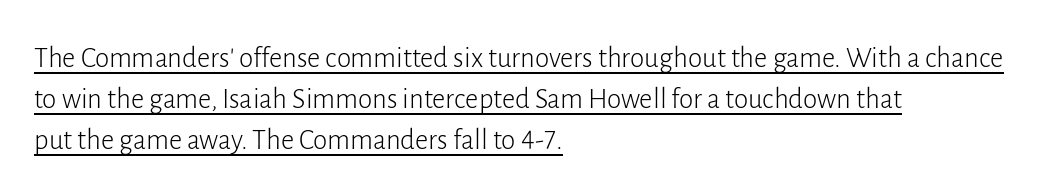
{"serif": "no", "italic": "no", "bold": "no", "weight": "light", "width": "normal", "stroke_contrast": "low", "x_height": "medium", "monospaced": "no", "underline": "yes", "align": "left", "line_spacing": "normal", "line_spacing_ratio": 1.41, "letter_spacing": "normal", "letter_spacing_em": 0.0, "glyph_px": 29}
